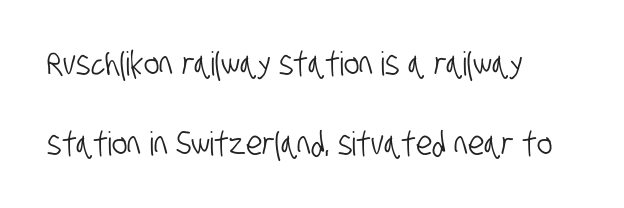
The image shows 33 px condensed sans-serif type; set left-aligned, loose line spacing (2.41x), normal letter spacing, not underlined; low stroke contrast and a large x-height.
